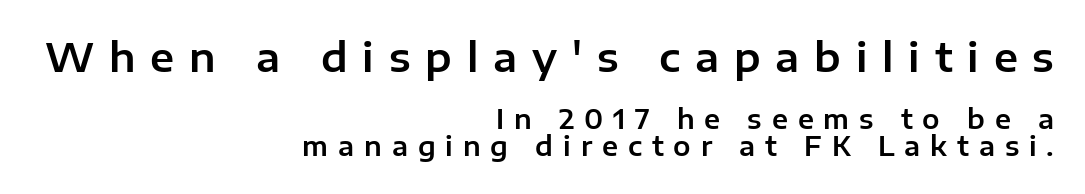
{"serif": "no", "italic": "no", "width": "normal", "stroke_contrast": "low", "x_height": "medium", "monospaced": "no", "underline": "no", "align": "right", "line_spacing": "tight", "line_spacing_ratio": 1.03, "letter_spacing": "wide", "letter_spacing_em": 0.38, "larger_block": "first", "size_ratio": 1.5, "glyph_px": 39}
